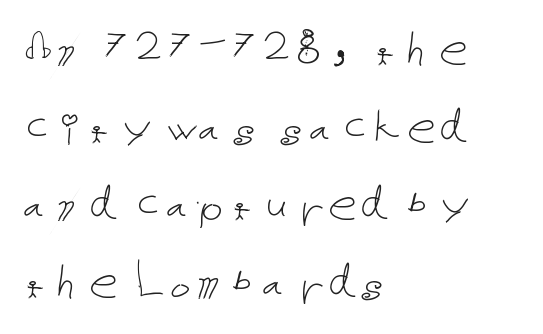
The image shows 57 px thin type, upright; set left-aligned, normal line spacing (1.36x), normal letter spacing, not underlined; low stroke contrast and a medium x-height.
